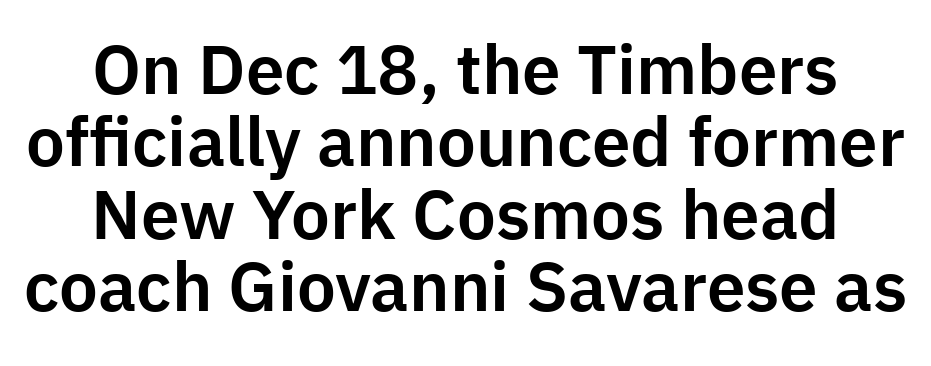
{"serif": "no", "italic": "no", "width": "normal", "stroke_contrast": "low", "x_height": "medium", "monospaced": "no", "underline": "no", "align": "center", "line_spacing": "tight", "line_spacing_ratio": 1.05, "letter_spacing": "normal", "letter_spacing_em": 0.0, "glyph_px": 69}
